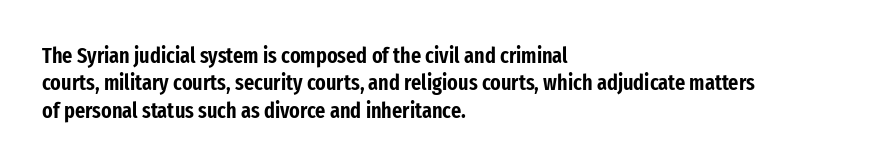
The lines are quadded left. Bare-footed words on every line. Notice how the stems are strictly vertical — no italics here. The gaps between neighbouring characters are ordinary and unremarkable.
